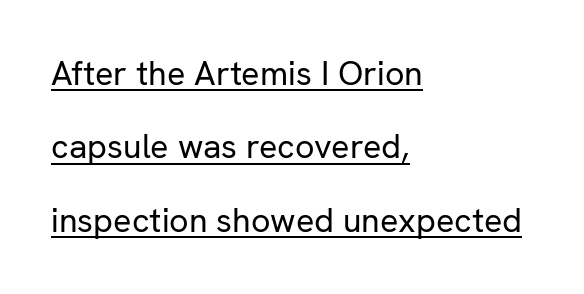
Q: Is the text bold? A: No.
Q: Is the text italic (slanted)? A: No, it is upright.
Q: Is the typeface a serif or a sans-serif typeface? A: Sans-serif.
Q: Is the text underlined? A: Yes.
Q: How is the paragraph aligned? A: Left-aligned.
Q: Is the spacing between letters normal or unusually wide? A: Normal.
Q: Is the spacing between lines tight, normal or loose? A: Loose.
Q: Width (condensed, normal, or wide)? A: Normal.
Q: Stroke contrast? A: Low.
Q: x-height? A: Medium.
Q: Monospaced? A: No.
